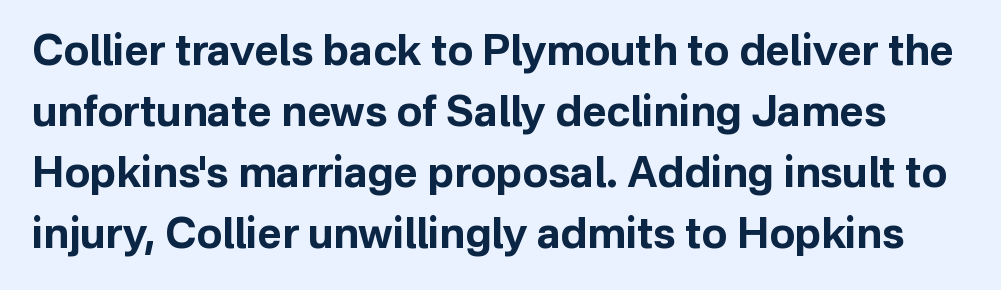
The image shows 42 px bold sans-serif type, upright; set normal line spacing (1.45x), normal letter spacing, not underlined; low stroke contrast and a medium x-height.
